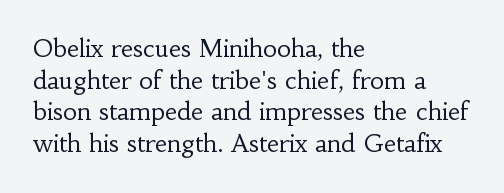
Q: Is the text bold? A: No.
Q: Is the text italic (slanted)? A: No, it is upright.
Q: Is the text underlined? A: No.
Q: How is the paragraph aligned? A: Left-aligned.
Q: Is the spacing between letters normal or unusually wide? A: Normal.
Q: Is the spacing between lines tight, normal or loose? A: Normal.
